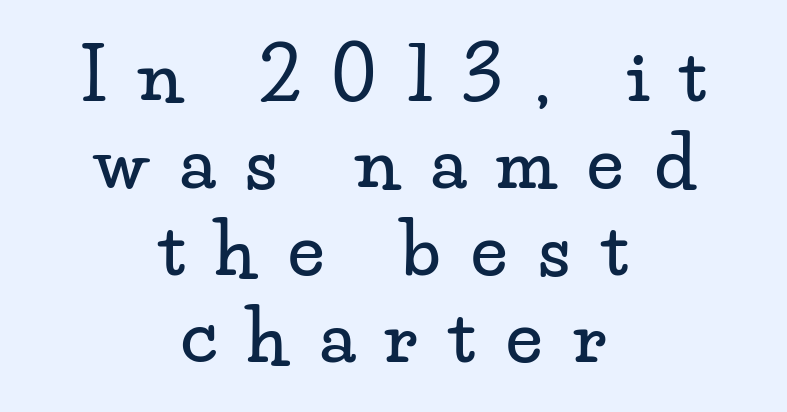
Descenders hang freely into open space. The specimen reads as upright at a glance. The horizontal fit of the characters is loose and conspicuously gappy. I'd call this a serif setting — the letters wear small feet. Which margin do the lines hug? Neither — every line sits in the middle.
